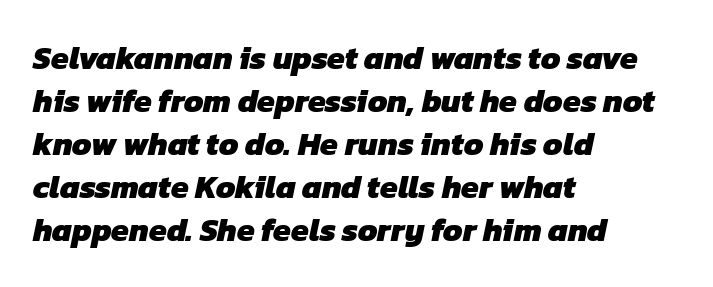
{"serif": "no", "bold": "yes", "weight": "heavy", "width": "normal", "stroke_contrast": "low", "x_height": "medium", "monospaced": "no", "underline": "no", "align": "left", "line_spacing": "normal", "line_spacing_ratio": 1.34, "letter_spacing": "normal", "letter_spacing_em": 0.0, "glyph_px": 32}
